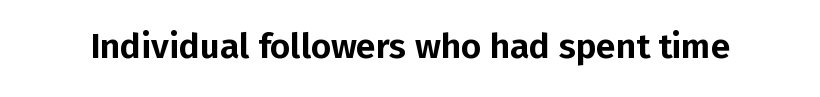
The image shows 35 px sans-serif type, upright; set normal letter spacing, not underlined; low stroke contrast and a medium x-height.
